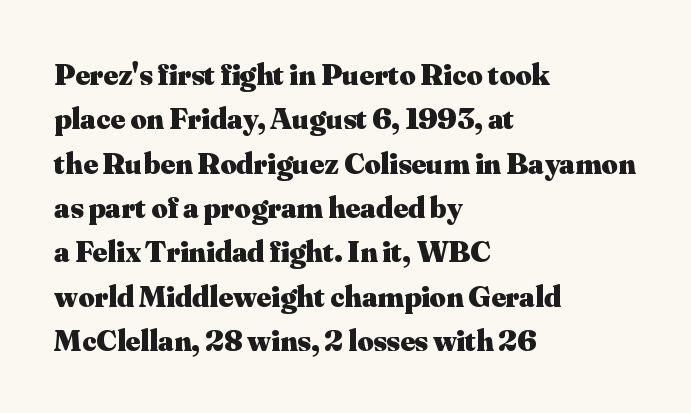
The image shows 31 px heavy serif type, upright; set left-aligned, normal line spacing (1.43x), normal letter spacing, not underlined; medium stroke contrast and a small x-height.
